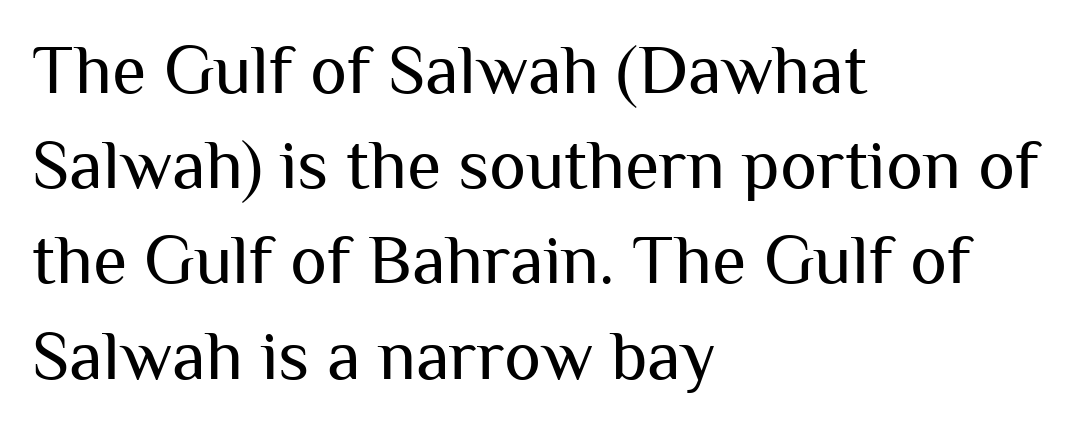
Q: Is the text bold? A: No.
Q: Is the text italic (slanted)? A: No, it is upright.
Q: Is the typeface a serif or a sans-serif typeface? A: Sans-serif.
Q: Is the text underlined? A: No.
Q: How is the paragraph aligned? A: Left-aligned.
Q: Is the spacing between letters normal or unusually wide? A: Normal.
Q: Is the spacing between lines tight, normal or loose? A: Normal.
Q: Width (condensed, normal, or wide)? A: Normal.
Q: Stroke contrast? A: Medium.
Q: x-height? A: Medium.
Q: Monospaced? A: No.
